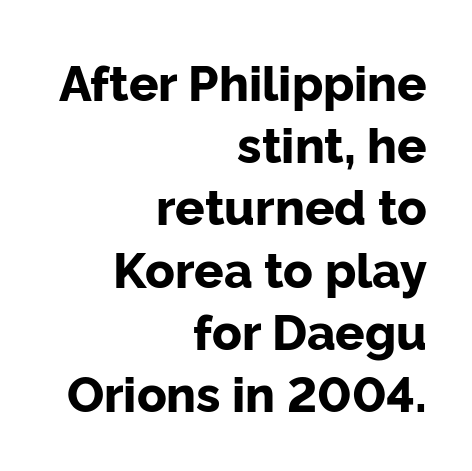
Q: Is the text bold? A: Yes.
Q: Is the text italic (slanted)? A: No, it is upright.
Q: Is the typeface a serif or a sans-serif typeface? A: Sans-serif.
Q: Is the text underlined? A: No.
Q: How is the paragraph aligned? A: Right-aligned.
Q: Is the spacing between letters normal or unusually wide? A: Normal.
Q: Is the spacing between lines tight, normal or loose? A: Normal.
Q: Width (condensed, normal, or wide)? A: Normal.
Q: Stroke contrast? A: Low.
Q: x-height? A: Medium.
Q: Monospaced? A: No.
